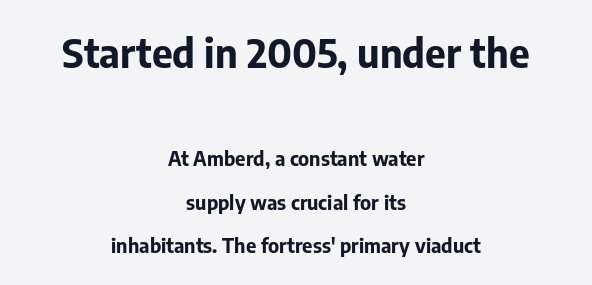
The image shows 40 px bold sans-serif type, upright; set centered, loose line spacing (2.18x), normal letter spacing, not underlined; the first (top) block is 2.0x larger; low stroke contrast and a medium x-height.
